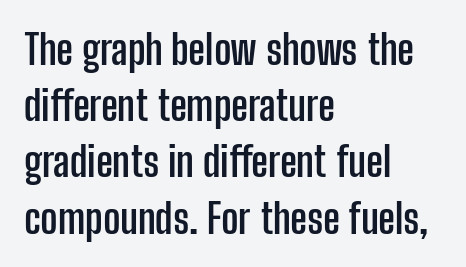
Upright lettering throughout. The lines are quadded left. Inter-character spacing is left at the font's built-in metrics. This block has exactly the height ordinary leading produces. Does the weight exceed regular? Yes, all the way to bold. The letters advance in unequal steps, a hallmark of proportional type.
